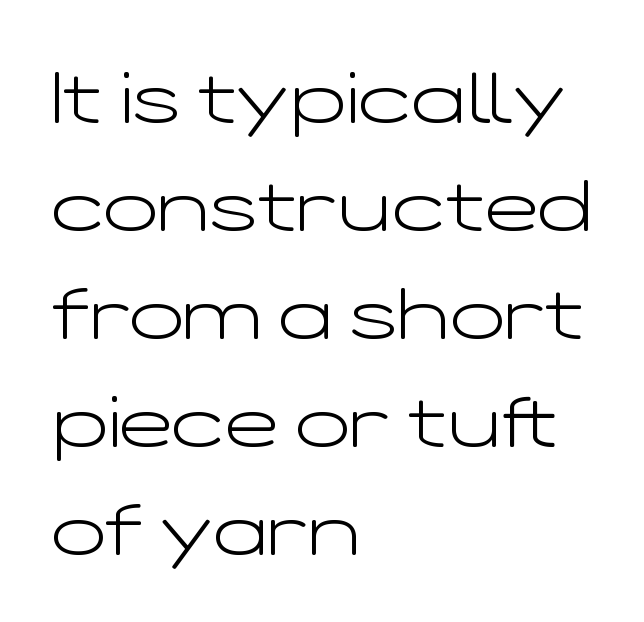
Q: Is the text bold? A: No.
Q: Is the text italic (slanted)? A: No, it is upright.
Q: Is the typeface a serif or a sans-serif typeface? A: Sans-serif.
Q: Is the text underlined? A: No.
Q: How is the paragraph aligned? A: Left-aligned.
Q: Is the spacing between letters normal or unusually wide? A: Normal.
Q: Is the spacing between lines tight, normal or loose? A: Normal.
Q: Width (condensed, normal, or wide)? A: Wide.
Q: Stroke contrast? A: Low.
Q: x-height? A: Medium.
Q: Monospaced? A: No.
